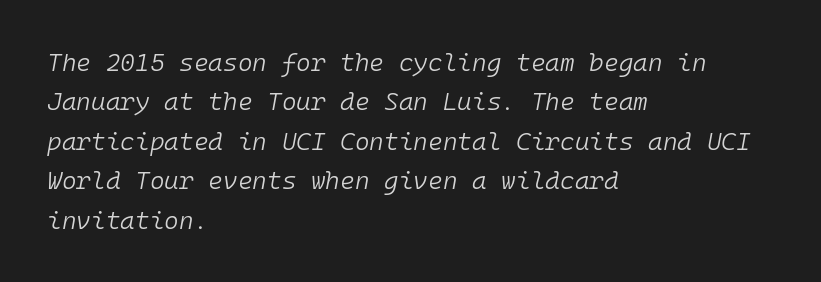
Is the block centered? No — it sits flush against the left margin. This sample uses plain, unmodified letter spacing. The axis of the letterforms is tilted away from vertical. Descender tails drop into unmarked territory.
